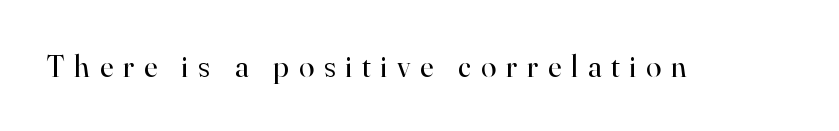
The image shows 31 px regular-weight serif type, upright; set unusually wide letter spacing (+0.32 em), not underlined; high stroke contrast and a small x-height.
